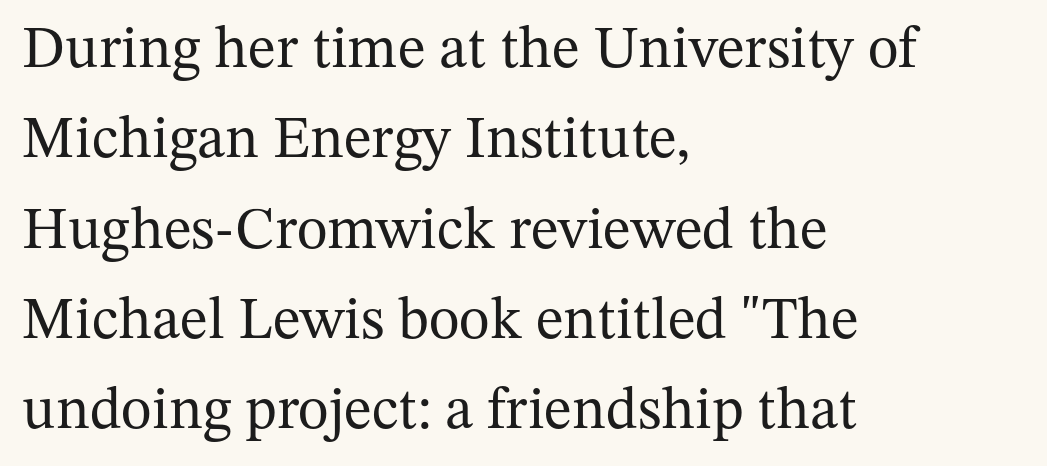
The image shows 59 px regular-weight serif type, upright; set left-aligned, normal line spacing (1.53x), normal letter spacing, not underlined; medium stroke contrast and a medium x-height.
